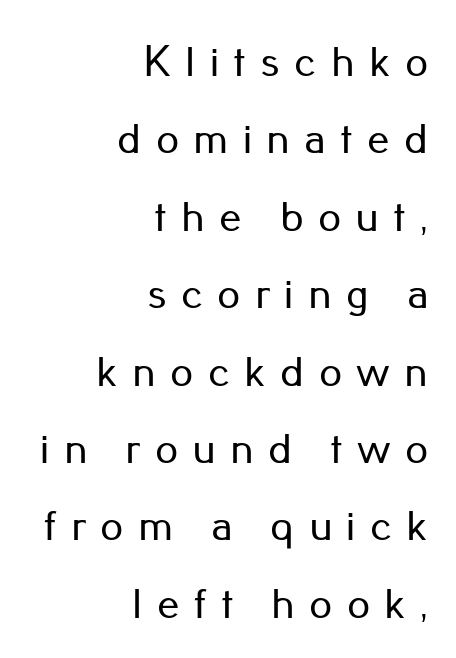
The image shows 45 px sans-serif type, upright; set right-aligned, line spacing 1.72x, unusually wide letter spacing (+0.32 em), not underlined; low stroke contrast and a small x-height.
